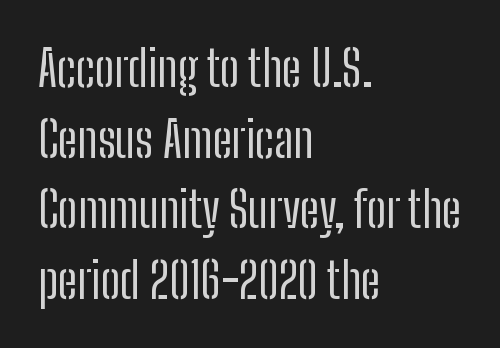
The string is rendered with underlining switched off. Here the designer chose a conventional face with non-uniform glyph widths. Style check: upright. Observe the absence of serifs on each vertical stroke in this sample. Vertically, the passage feels balanced, rows spaced as you'd expect.
